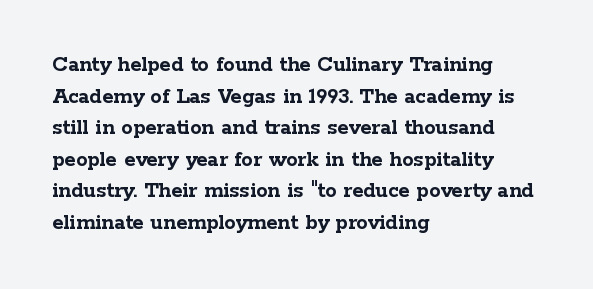
Q: Is the text bold? A: Yes.
Q: Is the text italic (slanted)? A: No, it is upright.
Q: Is the text underlined? A: No.
Q: How is the paragraph aligned? A: Left-aligned.
Q: Is the spacing between letters normal or unusually wide? A: Normal.
Q: Is the spacing between lines tight, normal or loose? A: Normal.
